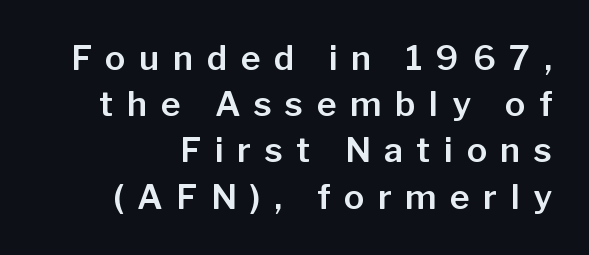
Q: Is the text italic (slanted)? A: No, it is upright.
Q: Is the typeface a serif or a sans-serif typeface? A: Sans-serif.
Q: Is the text underlined? A: No.
Q: Is the spacing between letters normal or unusually wide? A: Unusually wide.
Q: Is the spacing between lines tight, normal or loose? A: Normal.
Q: Width (condensed, normal, or wide)? A: Normal.
Q: Stroke contrast? A: Low.
Q: x-height? A: Medium.
Q: Monospaced? A: No.
